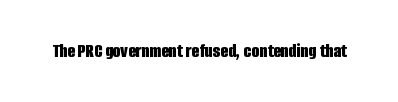
The image shows 20 px bold type, upright; set normal letter spacing, not underlined.
